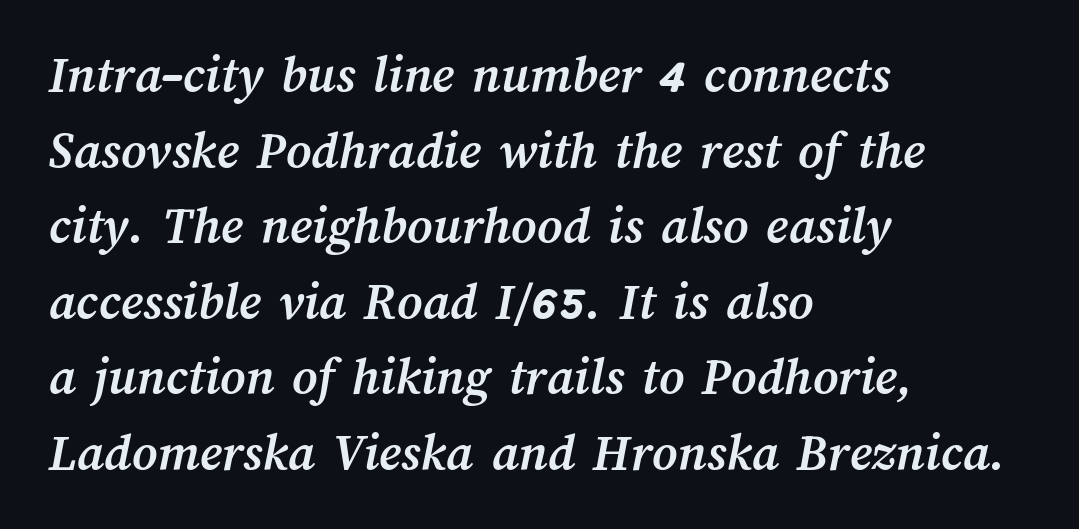
{"bold": "yes", "weight": "semibold", "width": "normal", "stroke_contrast": "medium", "x_height": "medium", "monospaced": "no", "underline": "no", "align": "left", "line_spacing": "normal", "line_spacing_ratio": 1.4, "letter_spacing": "normal", "letter_spacing_em": 0.0, "glyph_px": 54}
